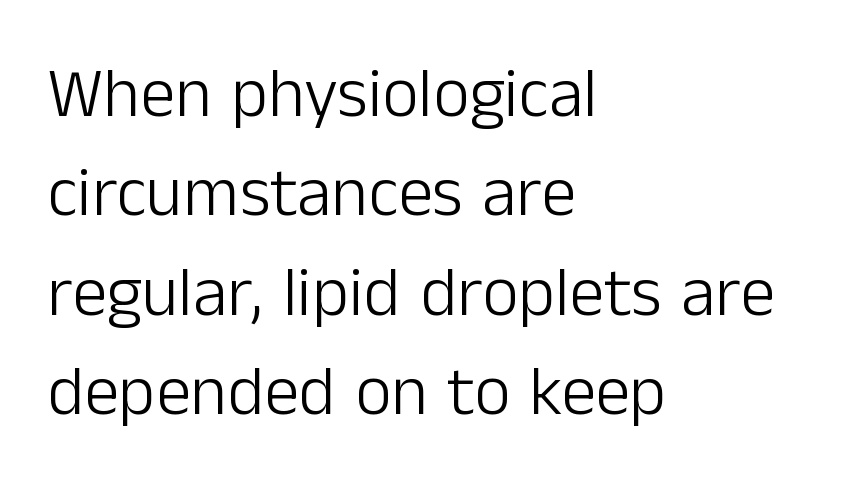
The image shows 70 px light sans-serif type, upright; set left-aligned, normal line spacing (1.42x), normal letter spacing, not underlined; low stroke contrast and a medium x-height.
